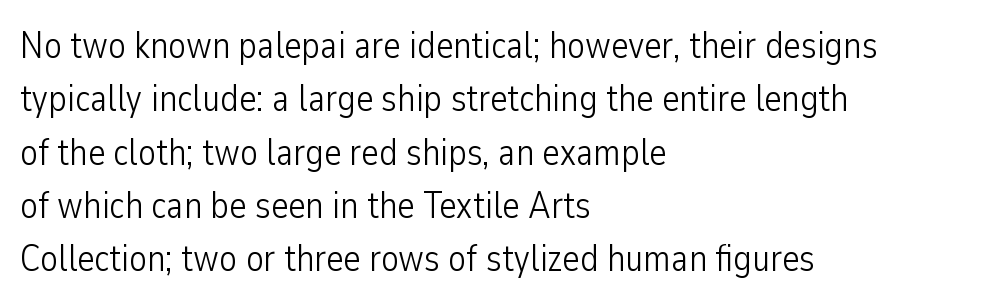
Q: Is the text bold? A: No.
Q: Is the text italic (slanted)? A: No, it is upright.
Q: Is the typeface a serif or a sans-serif typeface? A: Sans-serif.
Q: Is the text underlined? A: No.
Q: How is the paragraph aligned? A: Left-aligned.
Q: Is the spacing between letters normal or unusually wide? A: Normal.
Q: Is the spacing between lines tight, normal or loose? A: Normal.
Q: Width (condensed, normal, or wide)? A: Condensed.
Q: Stroke contrast? A: Low.
Q: x-height? A: Medium.
Q: Monospaced? A: No.
